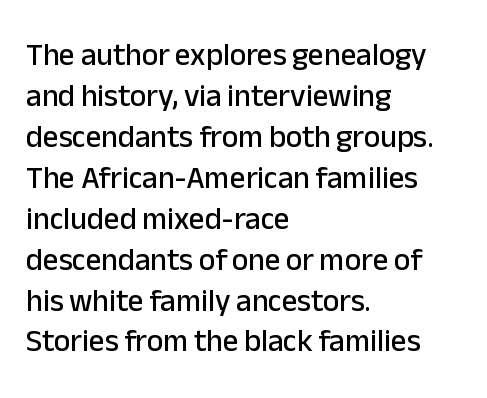
Q: Is the text italic (slanted)? A: No, it is upright.
Q: Is the typeface a serif or a sans-serif typeface? A: Sans-serif.
Q: Is the text underlined? A: No.
Q: How is the paragraph aligned? A: Left-aligned.
Q: Is the spacing between letters normal or unusually wide? A: Normal.
Q: Is the spacing between lines tight, normal or loose? A: Normal.
Q: Width (condensed, normal, or wide)? A: Normal.
Q: Stroke contrast? A: Low.
Q: x-height? A: Medium.
Q: Monospaced? A: No.
